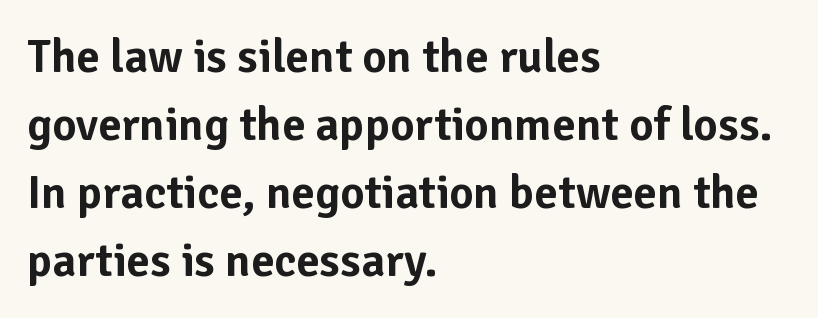
Q: Is the text italic (slanted)? A: No, it is upright.
Q: Is the typeface a serif or a sans-serif typeface? A: Sans-serif.
Q: Is the text underlined? A: No.
Q: How is the paragraph aligned? A: Left-aligned.
Q: Is the spacing between letters normal or unusually wide? A: Normal.
Q: Is the spacing between lines tight, normal or loose? A: Normal.
Q: Width (condensed, normal, or wide)? A: Normal.
Q: Stroke contrast? A: Low.
Q: x-height? A: Medium.
Q: Monospaced? A: No.
